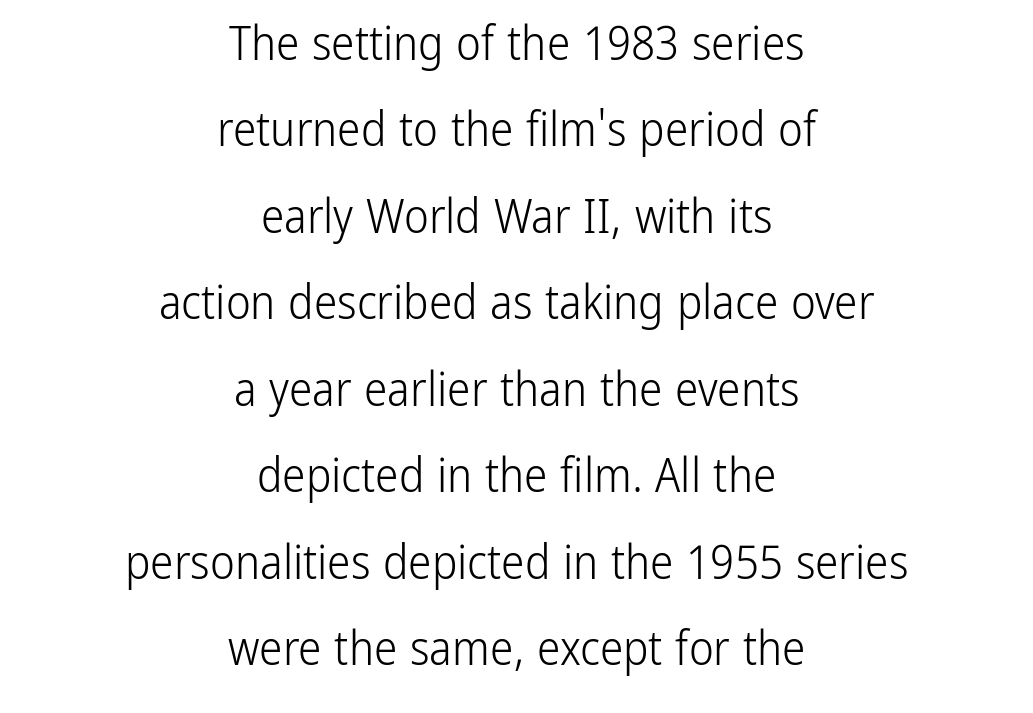
Quick note: not italic, upright. Honestly, there is no underline to notice here at all. The typesetter chose a symmetrical, centered arrangement here. Serifs: no, the terminals of the letterforms are clean. The typesetting does not lean heavy: it is not bold. Between one letter and the next there's only the usual sliver of space.
